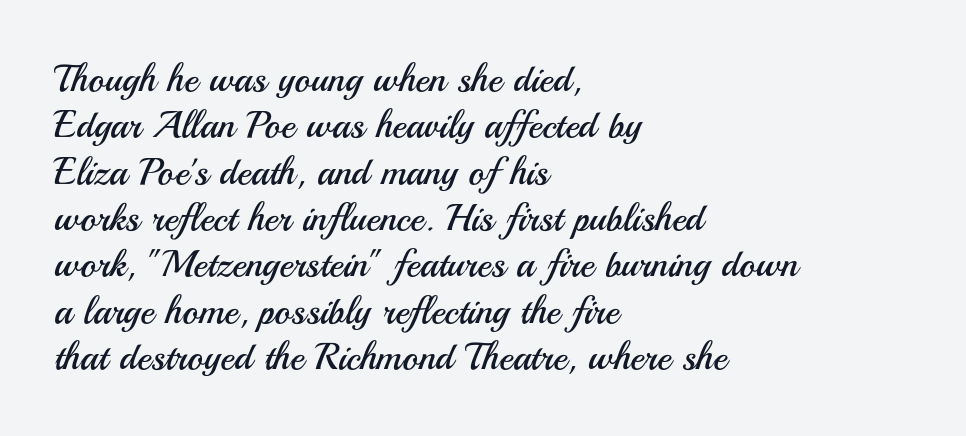
Q: Is the text bold? A: No.
Q: Is the text italic (slanted)? A: Yes.
Q: Is the typeface a serif or a sans-serif typeface? A: Sans-serif.
Q: Is the text underlined? A: No.
Q: How is the paragraph aligned? A: Left-aligned.
Q: Is the spacing between letters normal or unusually wide? A: Normal.
Q: Width (condensed, normal, or wide)? A: Normal.
Q: Stroke contrast? A: Medium.
Q: x-height? A: Small.
Q: Monospaced? A: No.
